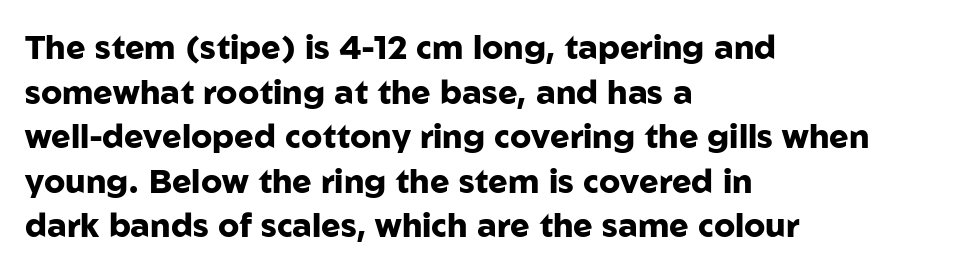
Layout note: lines flush left. Regarding leading, the lines here are spaced in the standard way. A typesetter would call this proportional, since set widths differ per character. The font family rendered here belongs to the sans-serif group.
